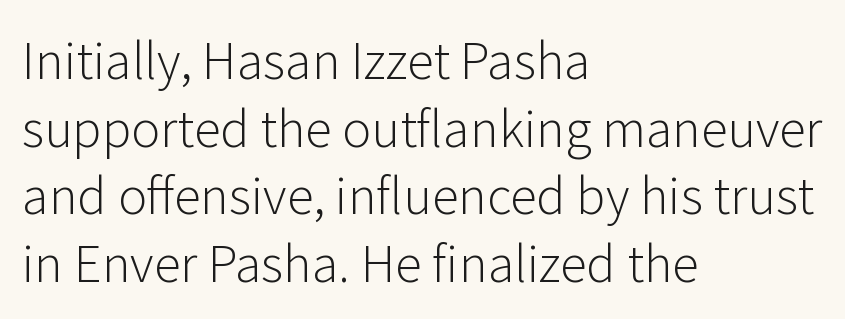
{"serif": "no", "italic": "no", "bold": "no", "weight": "light", "width": "normal", "stroke_contrast": "low", "x_height": "medium", "monospaced": "no", "underline": "no", "align": "left", "line_spacing": "normal", "line_spacing_ratio": 1.38, "letter_spacing": "normal", "letter_spacing_em": 0.0, "glyph_px": 49}
